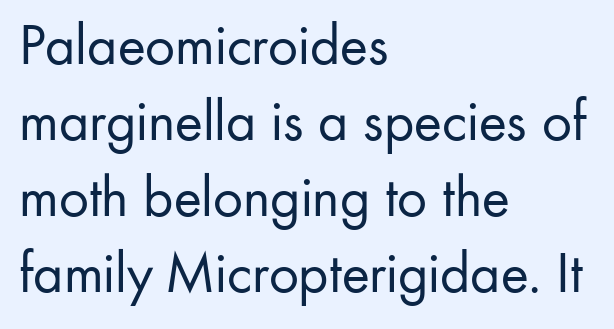
{"serif": "no", "italic": "no", "bold": "no", "weight": "regular", "width": "normal", "stroke_contrast": "low", "x_height": "small", "monospaced": "no", "underline": "no", "align": "left", "line_spacing": "normal", "line_spacing_ratio": 1.29, "letter_spacing": "normal", "letter_spacing_em": 0.0, "glyph_px": 59}
